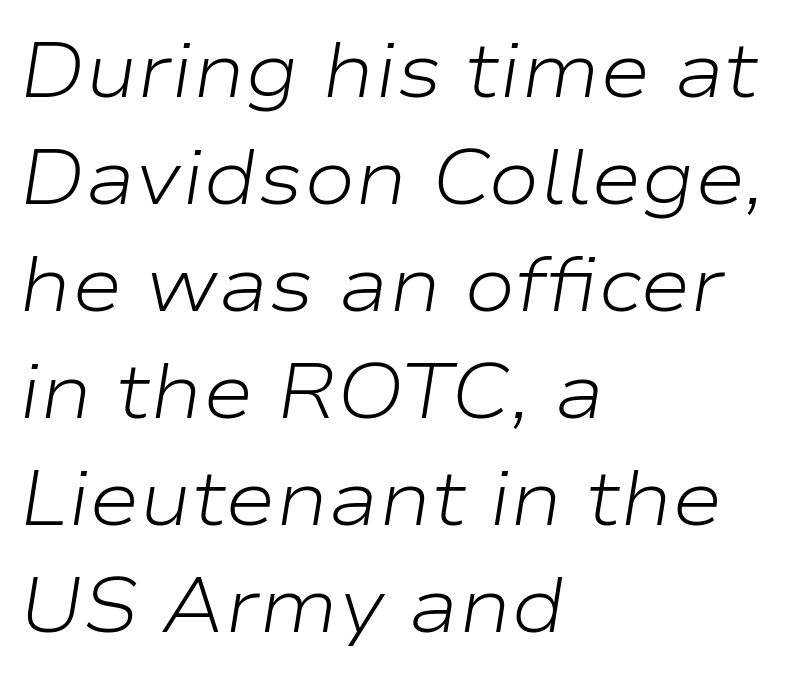
{"italic": "yes", "lean": "right", "slant_degrees": 9, "bold": "no", "weight": "light", "width": "wide", "stroke_contrast": "low", "x_height": "medium", "monospaced": "no", "underline": "no", "align": "left", "line_spacing": "normal", "line_spacing_ratio": 1.39, "letter_spacing": "normal", "letter_spacing_em": 0.0, "glyph_px": 77}
